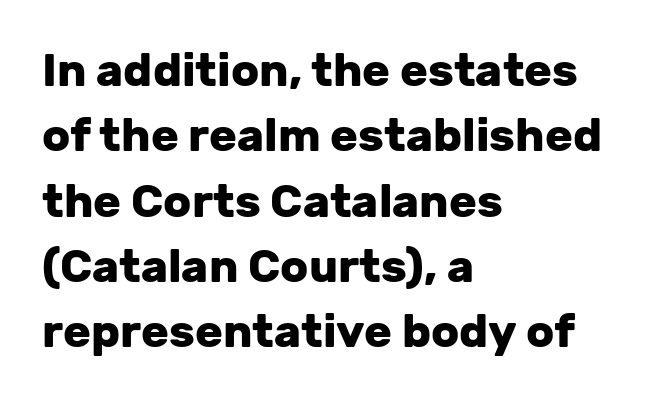
Q: Is the text bold? A: Yes.
Q: Is the text italic (slanted)? A: No, it is upright.
Q: Is the typeface a serif or a sans-serif typeface? A: Sans-serif.
Q: Is the text underlined? A: No.
Q: How is the paragraph aligned? A: Left-aligned.
Q: Is the spacing between letters normal or unusually wide? A: Normal.
Q: Is the spacing between lines tight, normal or loose? A: Normal.
Q: Width (condensed, normal, or wide)? A: Normal.
Q: Stroke contrast? A: Low.
Q: x-height? A: Medium.
Q: Monospaced? A: No.
